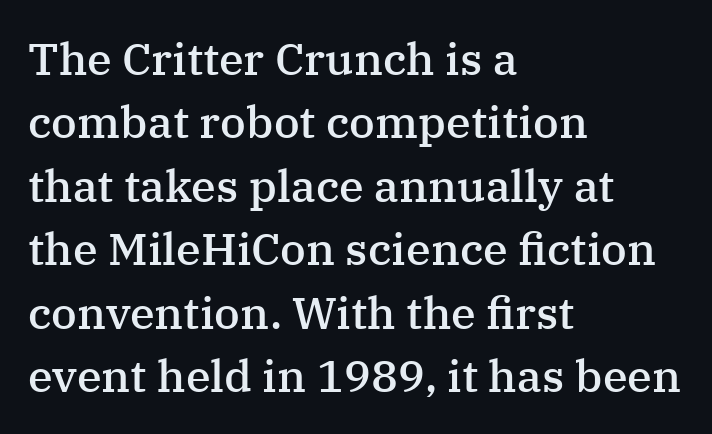
All the whitespace from short lines collects on the right. Regarding serifs, this sample has them. I'd describe the lettering as semibold — firm but not a full bold. Quick note: underline off.
